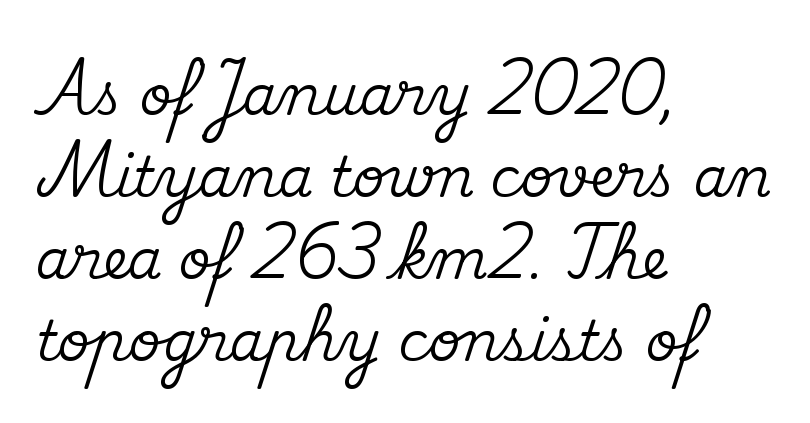
Q: Is the text italic (slanted)? A: Yes.
Q: Is the typeface a serif or a sans-serif typeface? A: Serif.
Q: Is the text underlined? A: No.
Q: How is the paragraph aligned? A: Left-aligned.
Q: Is the spacing between letters normal or unusually wide? A: Normal.
Q: Is the spacing between lines tight, normal or loose? A: Normal.
Q: Width (condensed, normal, or wide)? A: Normal.
Q: Stroke contrast? A: Medium.
Q: x-height? A: Small.
Q: Monospaced? A: No.
